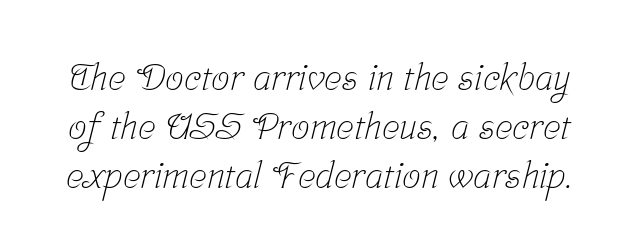
Weight: not bold — regular or lighter. Note the varied advance widths — an 'i' is clearly narrower than an 'm'. Check the space under the baseline: it is left empty. Stroke terminals: seriffed. Here the glyphs are tracked normally, forming tight word shapes. The rows are spaced the way most documents space them.
